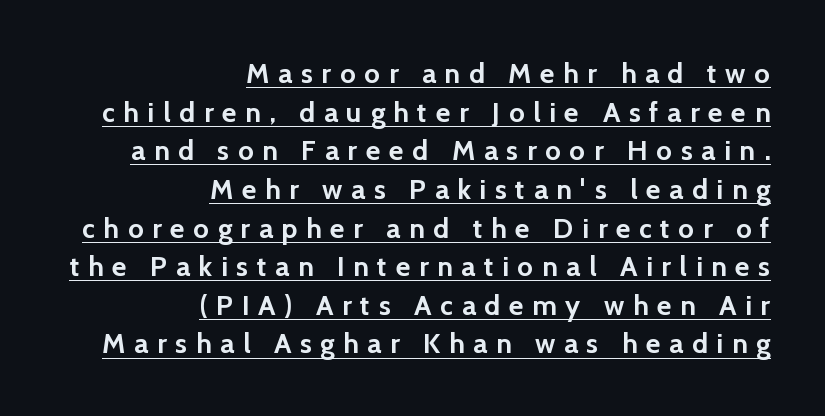
The image shows 28 px semibold sans-serif type, upright; set right-aligned, normal line spacing (1.38x), unusually wide letter spacing (+0.31 em), underlined; a medium x-height.
